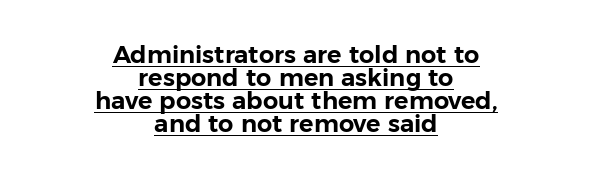
Q: Is the text italic (slanted)? A: No, it is upright.
Q: Is the text underlined? A: Yes.
Q: How is the paragraph aligned? A: Centered.
Q: Is the spacing between letters normal or unusually wide? A: Normal.
Q: Is the spacing between lines tight, normal or loose? A: Tight.
